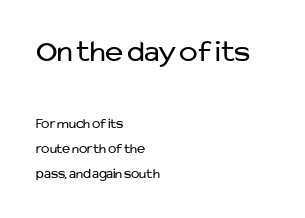
The face used here is proportionally spaced, like ordinary book or web type. Compared with typical body copy, the letter spacing here is the same. A typesetter would label this face a sans. Here the first block reads like a headline and the second like body copy. The setting favours the left margin, as ordinary paragraphs usually do.
